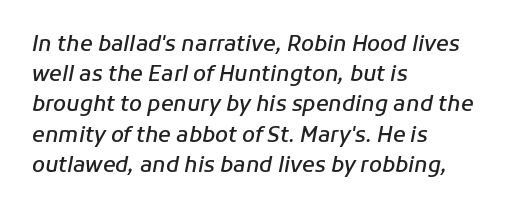
{"italic": "yes", "lean": "right", "slant_degrees": 11, "bold": "semi", "underline": "no", "align": "left", "line_spacing": "normal", "line_spacing_ratio": 1.44, "letter_spacing": "normal", "letter_spacing_em": 0.0, "glyph_px": 21}
